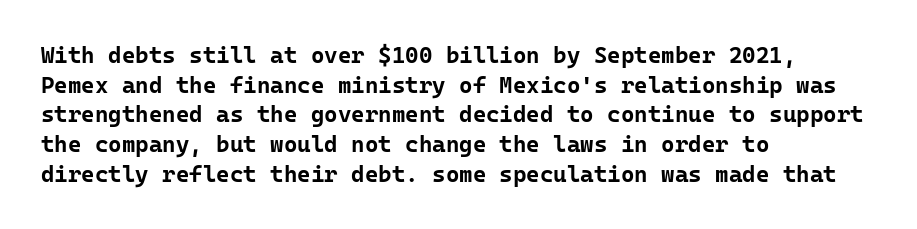
The image shows 23 px bold type, upright; set left-aligned, normal line spacing (1.29x), normal letter spacing, not underlined.
